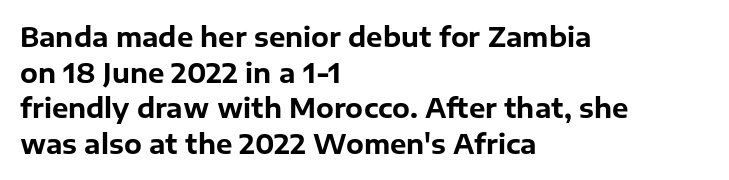
{"italic": "no", "bold": "yes", "underline": "no", "align": "left", "line_spacing": "normal", "line_spacing_ratio": 1.37, "letter_spacing": "normal", "letter_spacing_em": 0.0, "glyph_px": 26}
